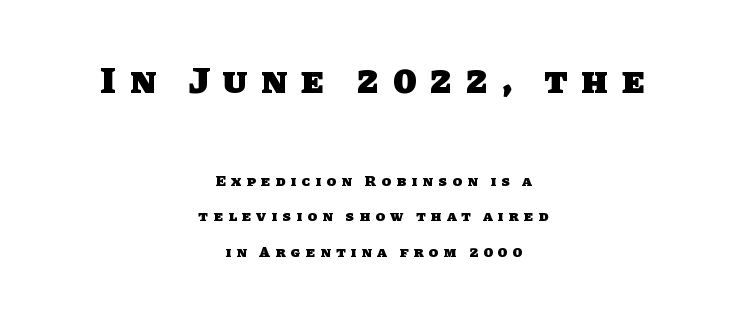
The image shows 38 px heavy sans-serif type; set centered, loose line spacing (2.34x), unusually wide letter spacing (+0.37 em), not underlined; the first (top) block is 2.53x larger; low stroke contrast and a large x-height.
